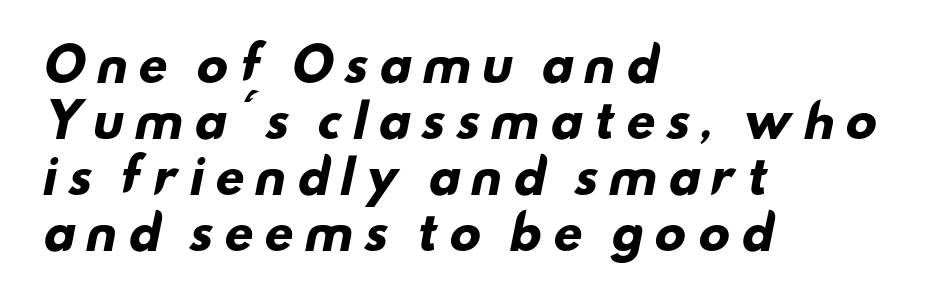
Proportional: the letters do not fall into vertical columns. This rendering employs a face without finishing strokes, i.e., a sans-serif. Compared with a centered layout, this one pins lines to the left instead. Underlining? Definitely not there. How are the letters spaced? Widely, with obvious added tracking.
